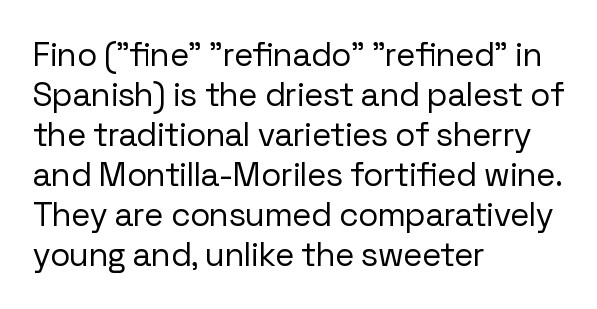
The image shows 33 px regular-weight sans-serif type, upright; set left-aligned, line spacing 1.21x, normal letter spacing, not underlined; low stroke contrast and a medium x-height.
